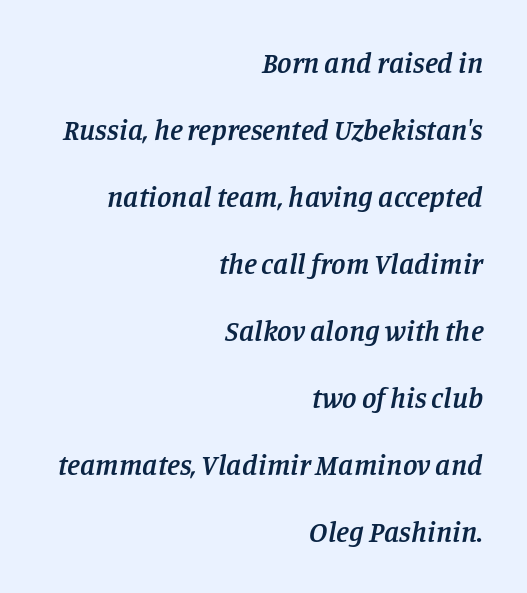
The image shows 29 px semibold serif type, italic (leaning right); set right-aligned, loose line spacing (2.31x), normal letter spacing, not underlined; low stroke contrast and a large x-height.
